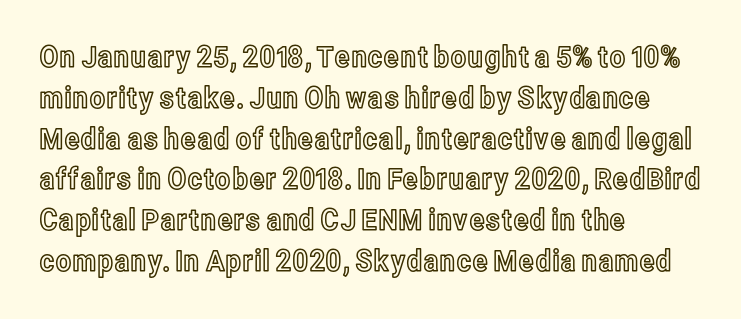
{"italic": "no", "width": "condensed", "x_height": "medium", "monospaced": "no", "underline": "no", "align": "left", "line_spacing": "normal", "line_spacing_ratio": 1.36, "letter_spacing": "normal", "letter_spacing_em": 0.0, "glyph_px": 30}
